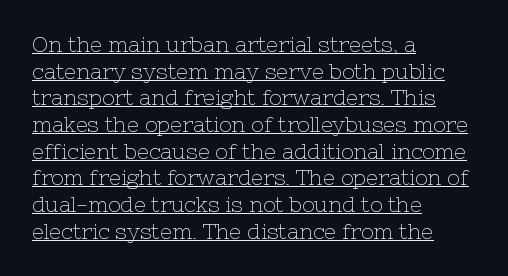
Q: Is the text bold? A: No.
Q: Is the text italic (slanted)? A: No, it is upright.
Q: Is the text underlined? A: Yes.
Q: How is the paragraph aligned? A: Left-aligned.
Q: Is the spacing between letters normal or unusually wide? A: Normal.
Q: Is the spacing between lines tight, normal or loose? A: Normal.
